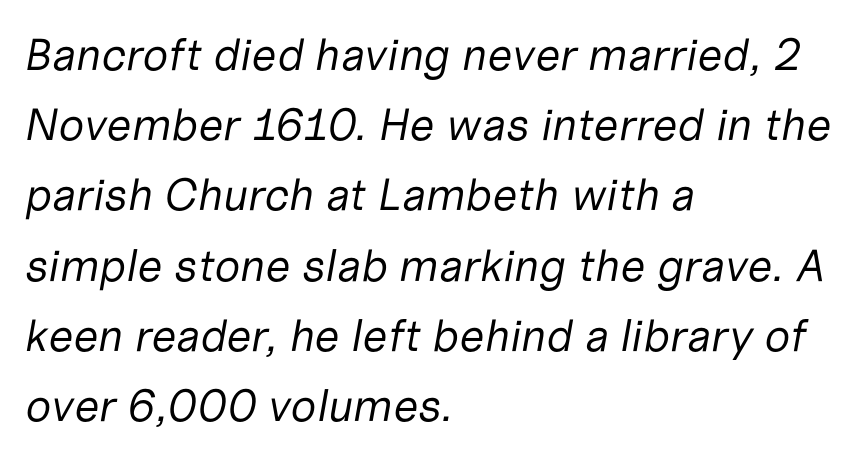
Q: Is the text bold? A: No.
Q: Is the text italic (slanted)? A: Yes, it leans right by about 10 degrees.
Q: Is the text underlined? A: No.
Q: How is the paragraph aligned? A: Left-aligned.
Q: Is the spacing between letters normal or unusually wide? A: Normal.
Q: Is the spacing between lines tight, normal or loose? A: Normal.
Q: Width (condensed, normal, or wide)? A: Normal.
Q: Stroke contrast? A: Low.
Q: x-height? A: Medium.
Q: Monospaced? A: No.
